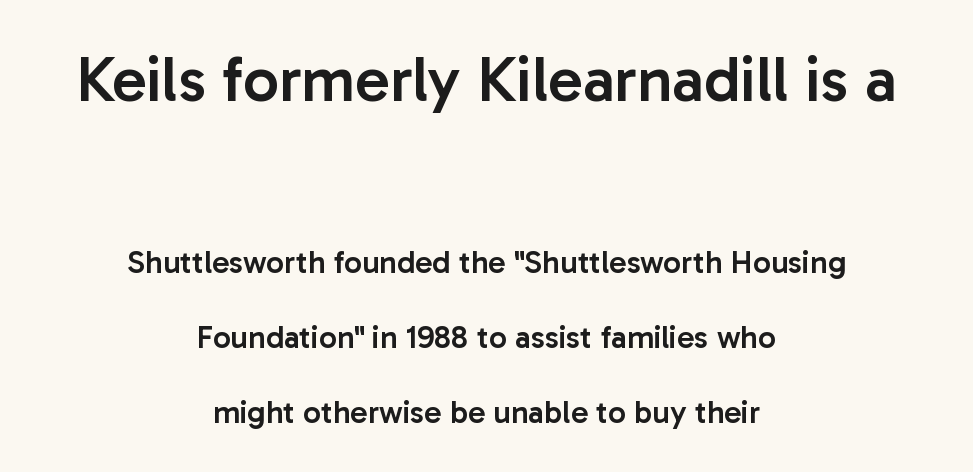
{"serif": "no", "italic": "no", "bold": "semi", "weight": "semibold", "width": "normal", "stroke_contrast": "low", "x_height": "medium", "monospaced": "no", "underline": "no", "align": "center", "line_spacing": "loose", "line_spacing_ratio": 2.35, "letter_spacing": "normal", "letter_spacing_em": 0.0, "larger_block": "first", "size_ratio": 2.0, "glyph_px": 64}
